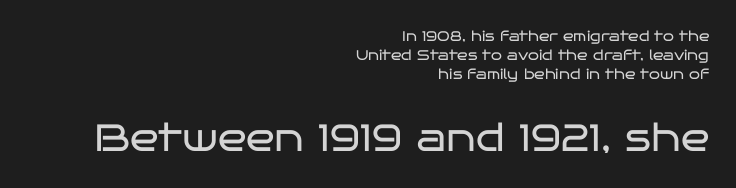
Q: Is the text bold? A: No.
Q: Is the text italic (slanted)? A: No, it is upright.
Q: Is the typeface a serif or a sans-serif typeface? A: Sans-serif.
Q: Is the text underlined? A: No.
Q: How is the paragraph aligned? A: Right-aligned.
Q: Is the spacing between letters normal or unusually wide? A: Normal.
Q: Is the spacing between lines tight, normal or loose? A: Normal.
Q: Which block of text is set in a larger size, the first (top) or the second (bottom)? A: The second (bottom) one.
Q: Width (condensed, normal, or wide)? A: Wide.
Q: Stroke contrast? A: Low.
Q: x-height? A: Large.
Q: Monospaced? A: No.
